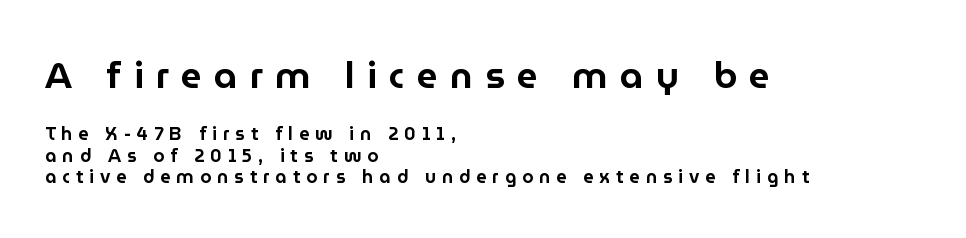
The image shows 37 px sans-serif type, upright; set left-aligned, line spacing 1.2x, unusually wide letter spacing (+0.33 em), not underlined; the first (top) block is 2.06x larger; low stroke contrast and a medium x-height.
